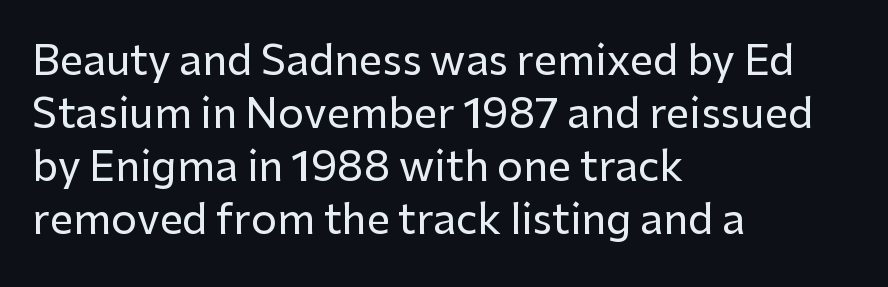
{"serif": "no", "italic": "no", "width": "normal", "stroke_contrast": "low", "x_height": "medium", "monospaced": "no", "underline": "no", "align": "left", "line_spacing": "normal", "line_spacing_ratio": 1.29, "letter_spacing": "normal", "letter_spacing_em": 0.0, "glyph_px": 41}
